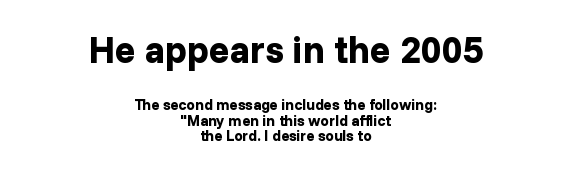
{"serif": "no", "italic": "no", "bold": "yes", "weight": "bold", "width": "normal", "stroke_contrast": "low", "x_height": "medium", "monospaced": "no", "underline": "no", "align": "center", "line_spacing": "tight", "line_spacing_ratio": 1.04, "letter_spacing": "normal", "letter_spacing_em": 0.0, "larger_block": "first", "size_ratio": 2.53, "glyph_px": 38}
